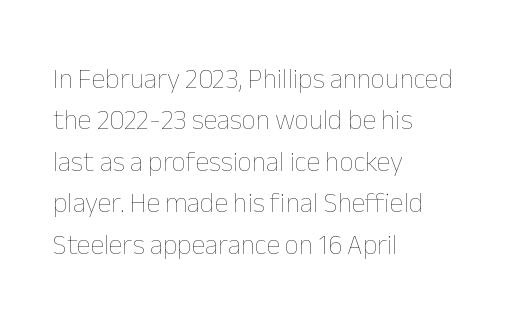
Q: Is the text bold? A: No.
Q: Is the text italic (slanted)? A: No, it is upright.
Q: Is the text underlined? A: No.
Q: How is the paragraph aligned? A: Left-aligned.
Q: Is the spacing between letters normal or unusually wide? A: Normal.
Q: Is the spacing between lines tight, normal or loose? A: Normal.
Q: Width (condensed, normal, or wide)? A: Normal.
Q: Stroke contrast? A: Low.
Q: x-height? A: Medium.
Q: Monospaced? A: No.
